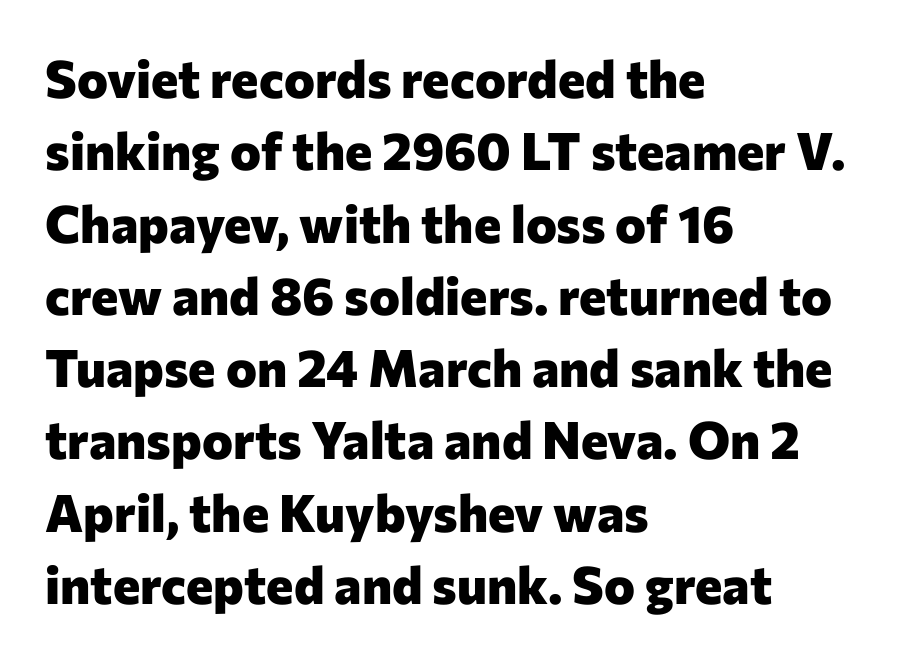
Q: Is the text bold? A: Yes.
Q: Is the text italic (slanted)? A: No, it is upright.
Q: Is the typeface a serif or a sans-serif typeface? A: Sans-serif.
Q: Is the text underlined? A: No.
Q: How is the paragraph aligned? A: Left-aligned.
Q: Is the spacing between letters normal or unusually wide? A: Normal.
Q: Is the spacing between lines tight, normal or loose? A: Normal.
Q: Width (condensed, normal, or wide)? A: Normal.
Q: Stroke contrast? A: Low.
Q: x-height? A: Medium.
Q: Monospaced? A: No.
